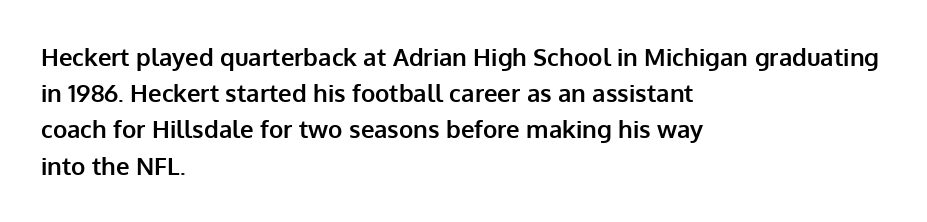
{"italic": "no", "bold": "yes", "underline": "no", "align": "left", "line_spacing": "normal", "line_spacing_ratio": 1.51, "letter_spacing": "normal", "letter_spacing_em": 0.0, "glyph_px": 24}
